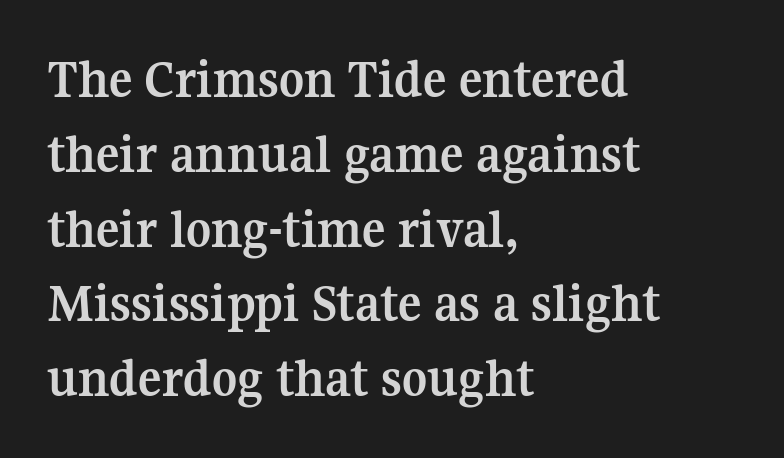
{"serif": "yes", "italic": "no", "bold": "yes", "weight": "semibold", "width": "normal", "stroke_contrast": "medium", "x_height": "medium", "monospaced": "no", "underline": "no", "align": "left", "line_spacing": "normal", "line_spacing_ratio": 1.36, "letter_spacing": "normal", "letter_spacing_em": 0.0, "glyph_px": 55}
